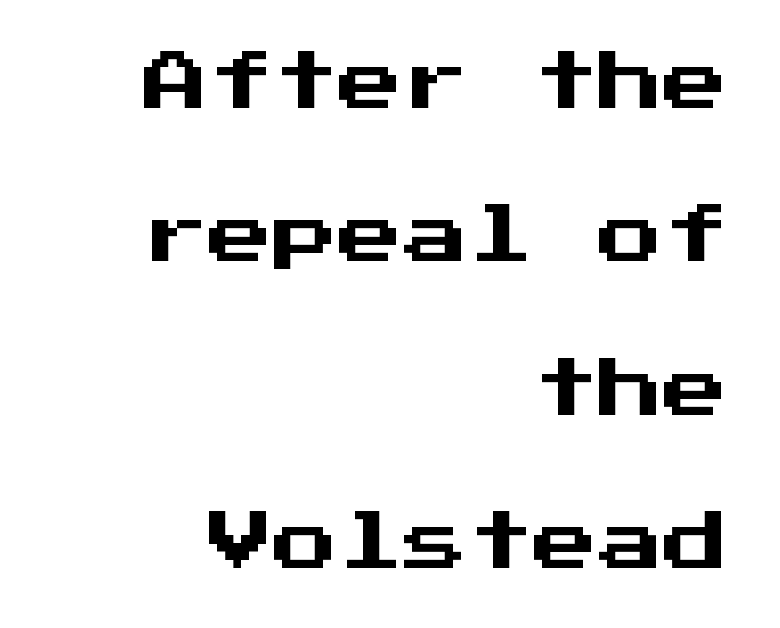
Each new line begins a long way beneath the previous one. Does the copy run flush right? Yes — the right margin is perfectly even. Examine the stroke ends and you'll find no serifs. Nope, not italic — everything's standing straight. Nobody drew a line under any word here. What stands out about the letter spacing? Nothing — it is the standard amount.
